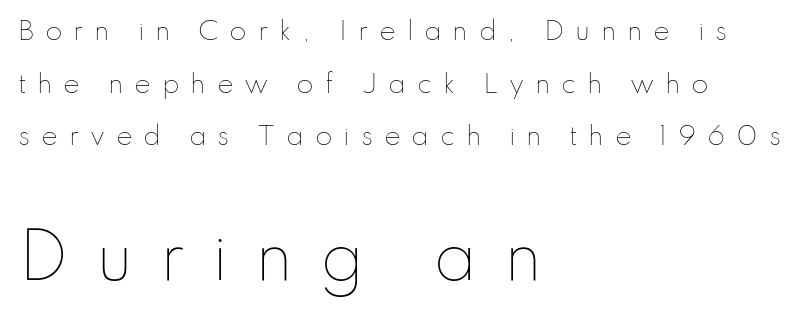
Posture: upright roman. Letter spacing: wide. The block sitting lower on the canvas is the one with enlarged characters. Ink coverage per letter is moderate at most. Character widths vary here, with narrow letters taking less room than wide ones.
